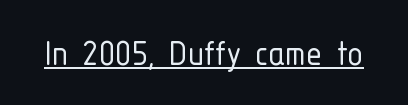
The image shows 40 px light, condensed sans-serif type, upright; set normal letter spacing, underlined; low stroke contrast and a medium x-height.
